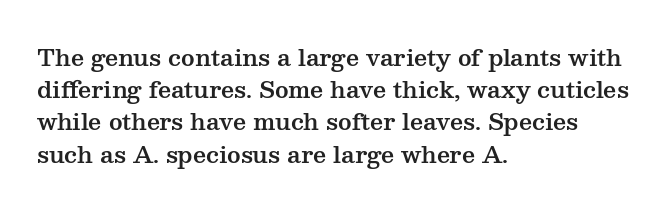
Does the leading feel generous? No, just average. The paragraph shown leans on its left margin. The string is rendered with underlining switched off. Here the glyphs are tracked normally, forming tight word shapes. The font's upright variant was chosen for this text.
